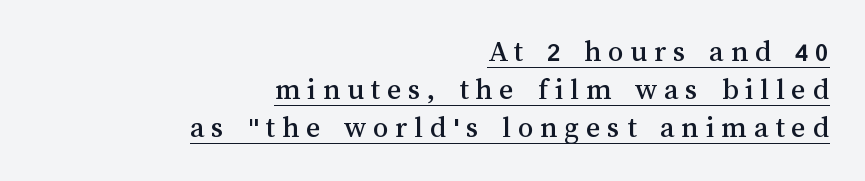
Q: Is the text italic (slanted)? A: No, it is upright.
Q: Is the text underlined? A: Yes.
Q: How is the paragraph aligned? A: Right-aligned.
Q: Is the spacing between letters normal or unusually wide? A: Unusually wide.
Q: Width (condensed, normal, or wide)? A: Normal.
Q: Stroke contrast? A: Medium.
Q: x-height? A: Medium.
Q: Monospaced? A: No.
